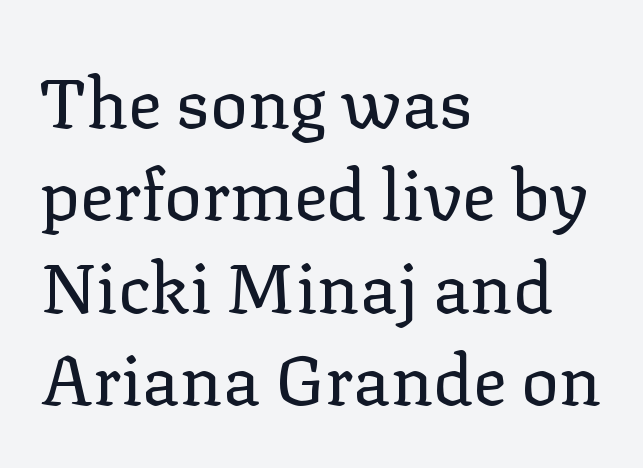
{"serif": "yes", "italic": "no", "bold": "no", "weight": "regular", "width": "normal", "stroke_contrast": "low", "x_height": "medium", "monospaced": "no", "underline": "no", "align": "left", "line_spacing": "normal", "line_spacing_ratio": 1.32, "letter_spacing": "normal", "letter_spacing_em": 0.0, "glyph_px": 70}
